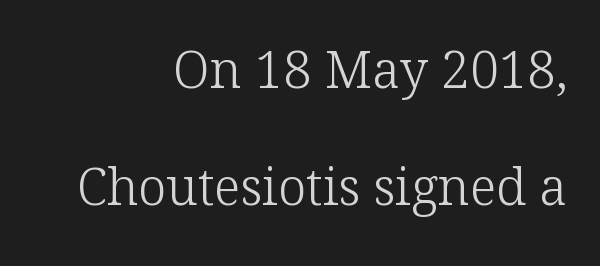
The image shows 51 px light serif type, upright; set right-aligned, loose line spacing (2.29x), normal letter spacing, not underlined; low stroke contrast and a medium x-height.
